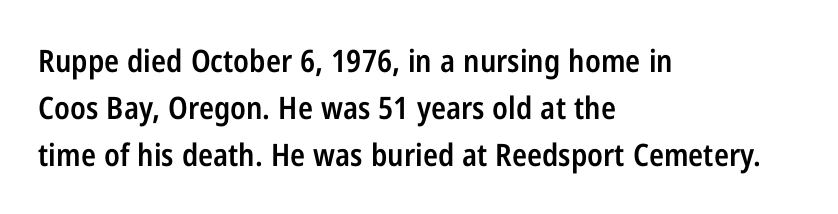
The image shows 31 px semibold, condensed sans-serif type, upright; set left-aligned, normal line spacing (1.51x), normal letter spacing, not underlined; low stroke contrast and a medium x-height.
